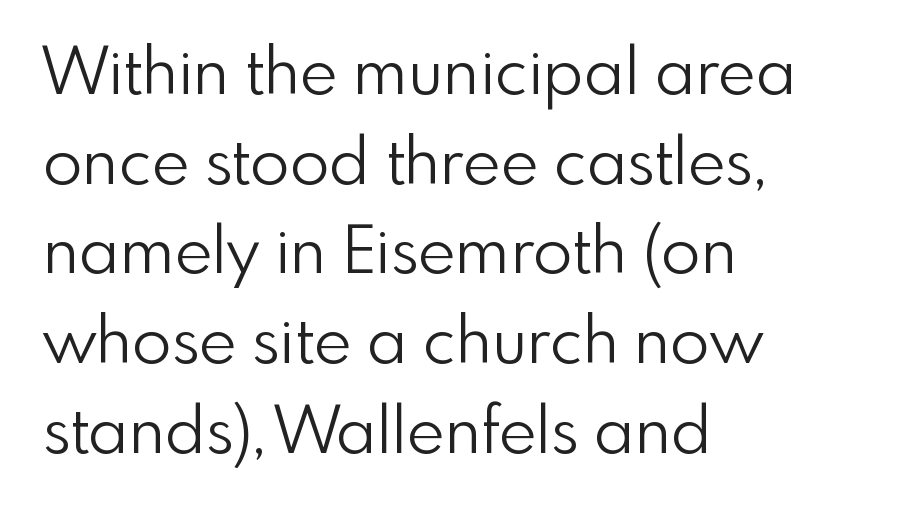
{"serif": "no", "italic": "no", "bold": "no", "weight": "light", "width": "normal", "stroke_contrast": "low", "x_height": "small", "monospaced": "no", "underline": "no", "align": "left", "line_spacing": "normal", "line_spacing_ratio": 1.38, "letter_spacing": "normal", "letter_spacing_em": 0.0, "glyph_px": 65}
